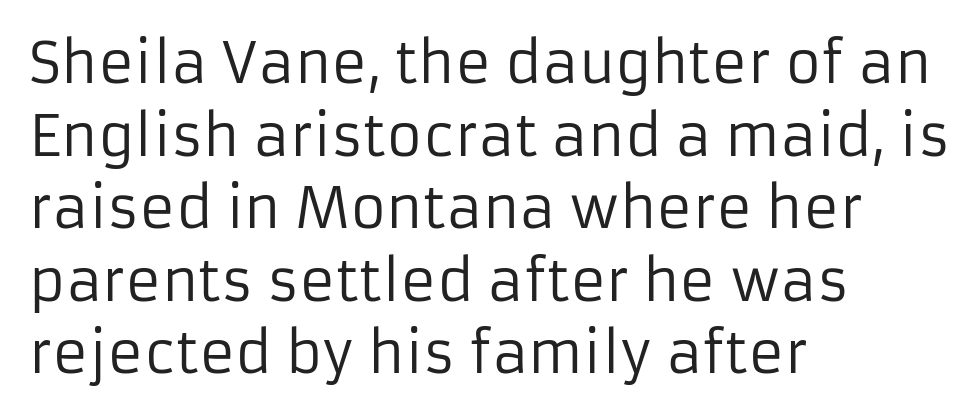
The image shows 55 px regular-weight sans-serif type, upright; set left-aligned, normal line spacing (1.32x), normal letter spacing, not underlined; low stroke contrast and a medium x-height.
